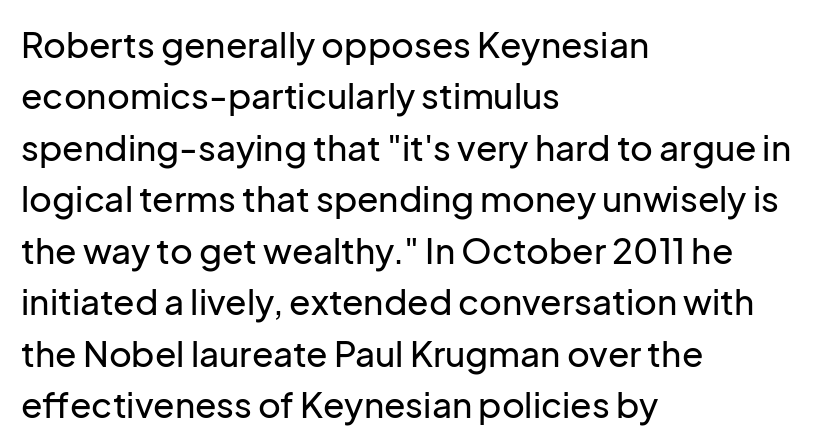
{"serif": "no", "italic": "no", "width": "normal", "stroke_contrast": "low", "x_height": "medium", "monospaced": "no", "underline": "no", "align": "left", "line_spacing": "normal", "line_spacing_ratio": 1.47, "letter_spacing": "normal", "letter_spacing_em": 0.0, "glyph_px": 35}
